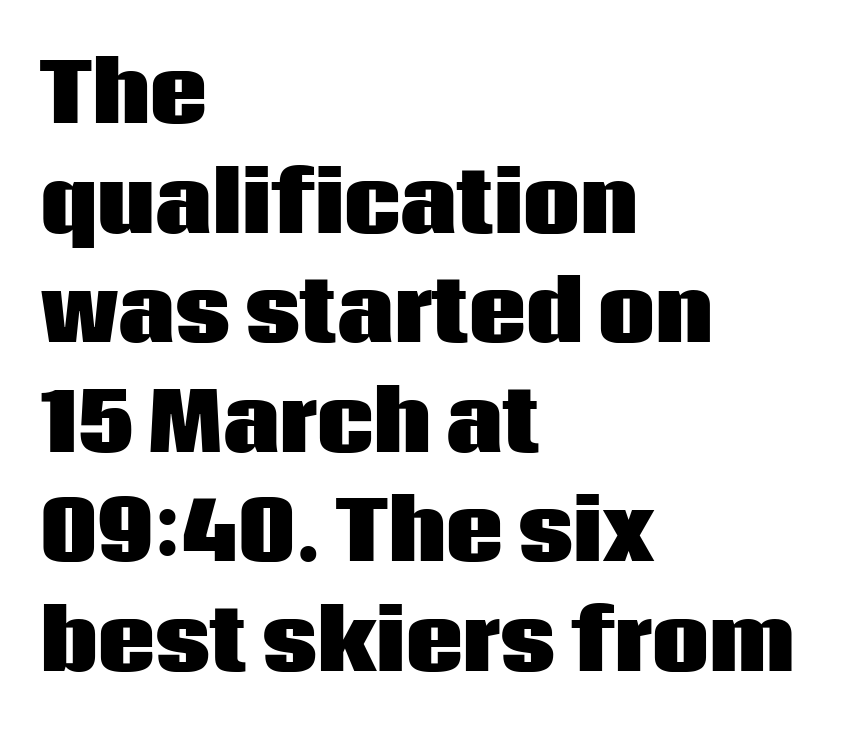
{"serif": "no", "italic": "no", "bold": "yes", "weight": "heavy", "width": "normal", "stroke_contrast": "low", "x_height": "large", "monospaced": "no", "underline": "no", "align": "left", "line_spacing": "normal", "line_spacing_ratio": 1.37, "letter_spacing": "normal", "letter_spacing_em": 0.0, "glyph_px": 80}
